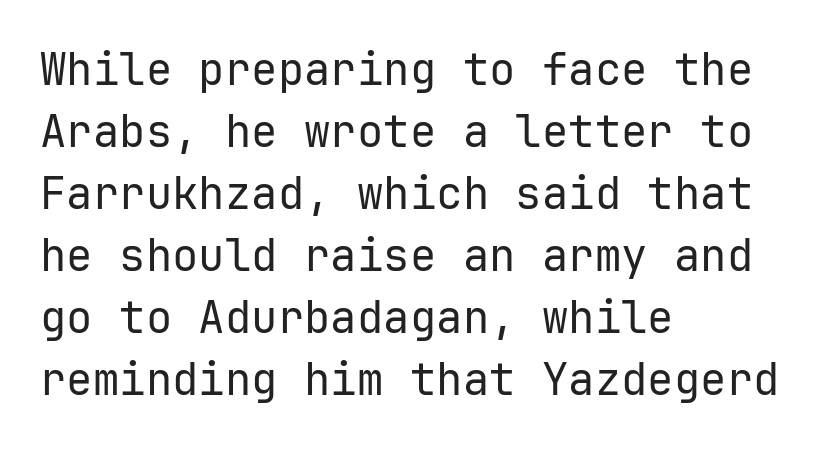
Q: Is the text bold? A: No.
Q: Is the text italic (slanted)? A: No, it is upright.
Q: Is the typeface a serif or a sans-serif typeface? A: Sans-serif.
Q: Is the text underlined? A: No.
Q: How is the paragraph aligned? A: Left-aligned.
Q: Is the spacing between letters normal or unusually wide? A: Normal.
Q: Is the spacing between lines tight, normal or loose? A: Normal.
Q: Width (condensed, normal, or wide)? A: Normal.
Q: Stroke contrast? A: Low.
Q: x-height? A: Medium.
Q: Monospaced? A: Yes.
